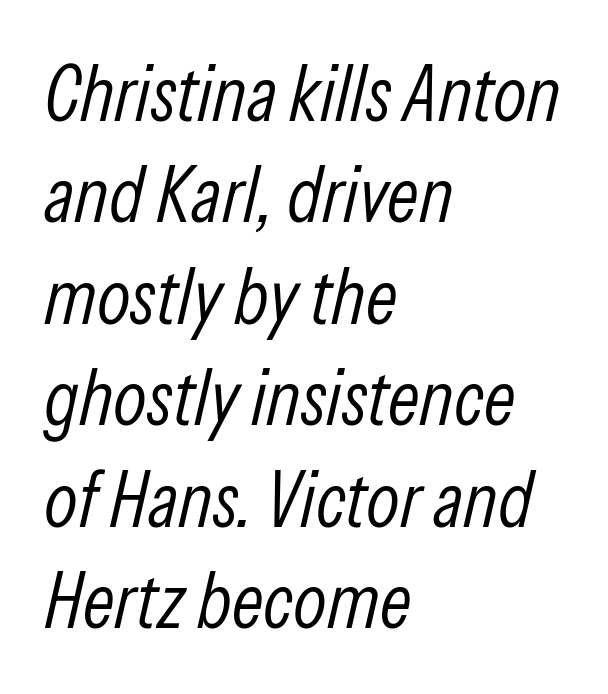
Weight: regular or lighter. The glyphs are unaccompanied by any horizontal stroke below them. Designer's note — italics engaged. Leading: standard. A student would call this left alignment; a typographer would say flush left, rag right. Standard letterfit; no display-style spreading of the glyphs.
